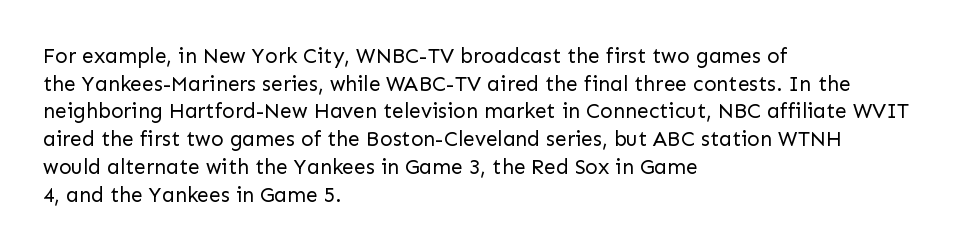
{"italic": "no", "bold": "no", "underline": "no", "align": "left", "line_spacing": "normal", "line_spacing_ratio": 1.32, "letter_spacing": "normal", "letter_spacing_em": 0.0, "glyph_px": 21}
